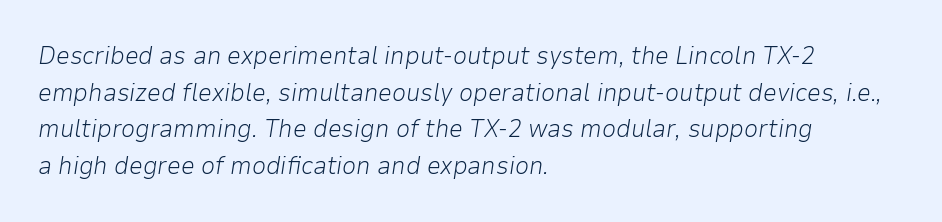
Here the glyphs are tracked normally, forming tight word shapes. Designer's note — italics engaged. The lines are quadded left. Weight class: somewhere from thin through regular.
